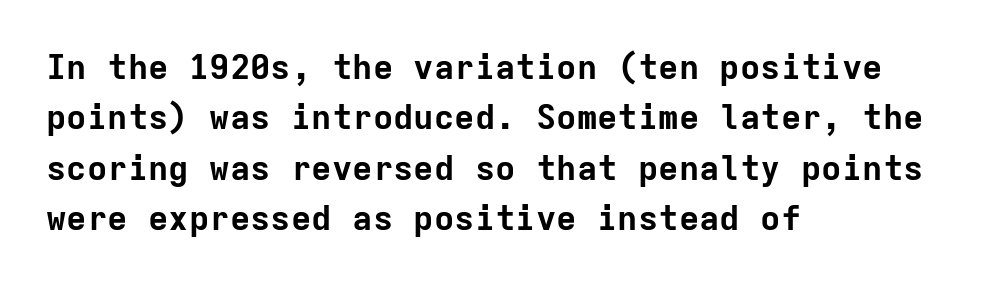
The image shows 34 px bold sans-serif type, upright, monospaced; set left-aligned, normal line spacing (1.48x), normal letter spacing, not underlined; low stroke contrast and a medium x-height.
